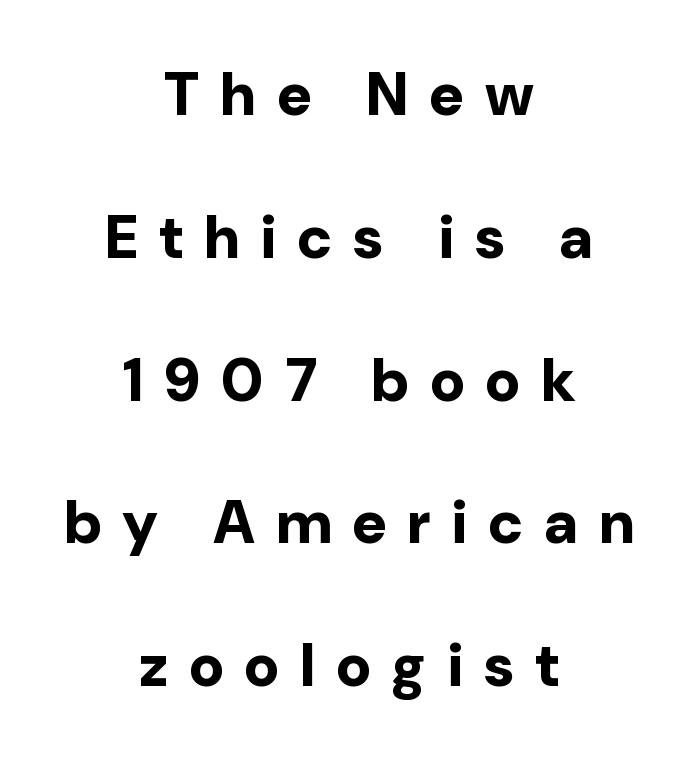
The image shows 60 px bold sans-serif type, upright; set centered, loose line spacing (2.38x), unusually wide letter spacing (+0.35 em), not underlined; low stroke contrast and a medium x-height.
